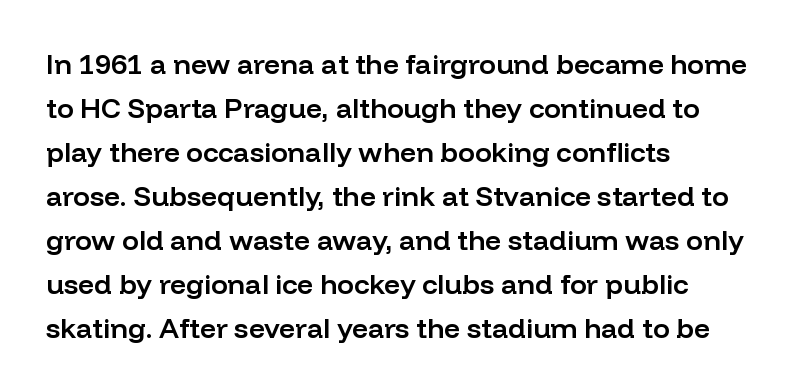
The image shows 28 px semibold sans-serif type, upright; set left-aligned, normal line spacing (1.57x), normal letter spacing, not underlined; low stroke contrast and a medium x-height.
